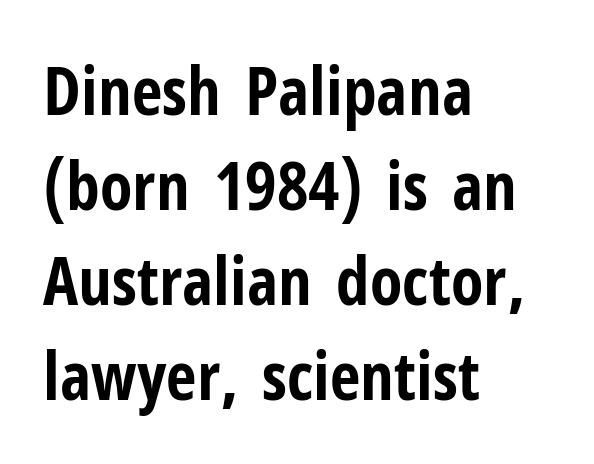
The image shows 67 px bold, condensed sans-serif type, upright; set left-aligned, normal line spacing (1.42x), normal letter spacing, not underlined; low stroke contrast and a medium x-height.
